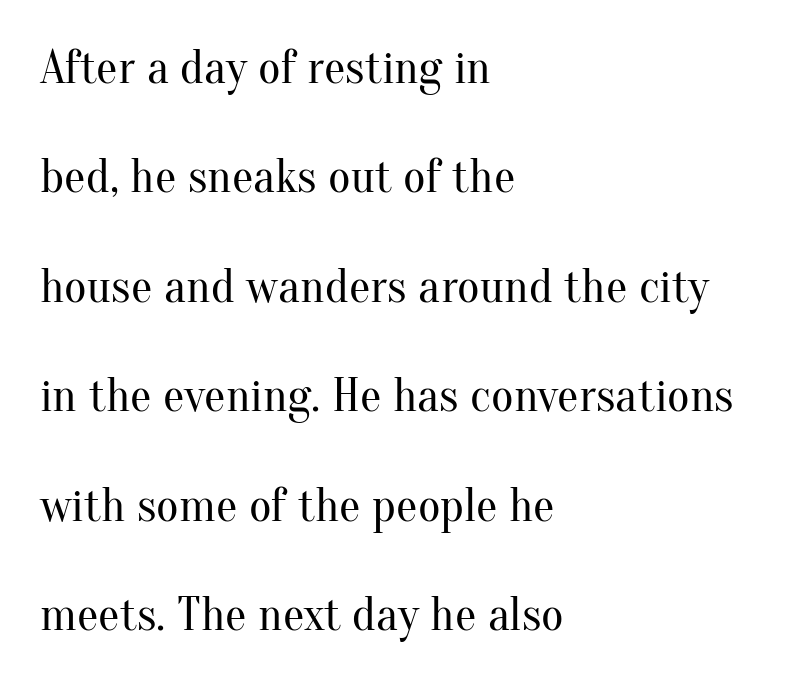
Q: Is the text bold? A: No.
Q: Is the text italic (slanted)? A: No, it is upright.
Q: Is the typeface a serif or a sans-serif typeface? A: Serif.
Q: Is the text underlined? A: No.
Q: How is the paragraph aligned? A: Left-aligned.
Q: Is the spacing between letters normal or unusually wide? A: Normal.
Q: Is the spacing between lines tight, normal or loose? A: Loose.
Q: Width (condensed, normal, or wide)? A: Normal.
Q: Stroke contrast? A: Medium.
Q: x-height? A: Small.
Q: Monospaced? A: No.
